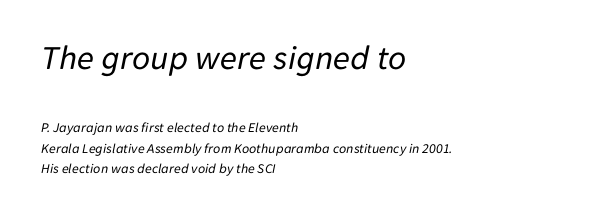
Q: Is the text bold? A: No.
Q: Is the text italic (slanted)? A: Yes, it leans right by about 11 degrees.
Q: Is the text underlined? A: No.
Q: How is the paragraph aligned? A: Left-aligned.
Q: Is the spacing between letters normal or unusually wide? A: Normal.
Q: Is the spacing between lines tight, normal or loose? A: Normal.
Q: Which block of text is set in a larger size, the first (top) or the second (bottom)? A: The first (top) one.
Q: Width (condensed, normal, or wide)? A: Normal.
Q: Stroke contrast? A: Low.
Q: x-height? A: Medium.
Q: Monospaced? A: No.
